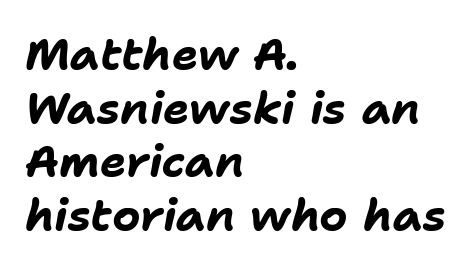
The image shows 44 px bold type, italic (leaning right); set left-aligned, line spacing 1.22x, normal letter spacing, not underlined; low stroke contrast and a medium x-height.
